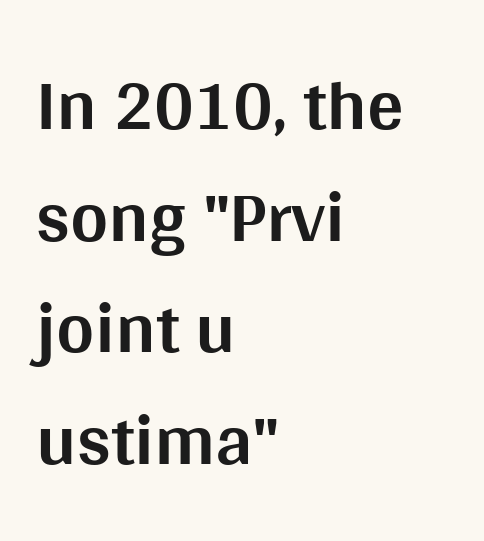
{"serif": "no", "italic": "no", "bold": "yes", "weight": "bold", "width": "normal", "stroke_contrast": "medium", "x_height": "large", "monospaced": "no", "underline": "no", "align": "left", "line_spacing": "normal", "line_spacing_ratio": 1.53, "letter_spacing": "normal", "letter_spacing_em": 0.0, "glyph_px": 73}
